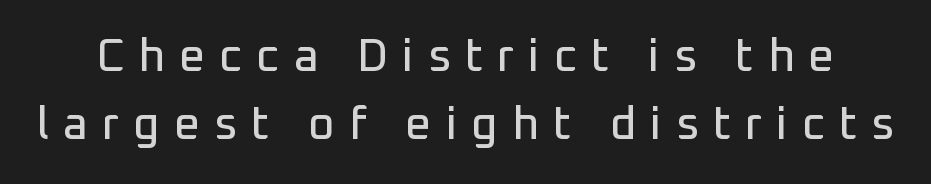
The image shows 46 px sans-serif type, upright; set normal line spacing (1.48x), unusually wide letter spacing (+0.3 em), not underlined; low stroke contrast and a medium x-height.
